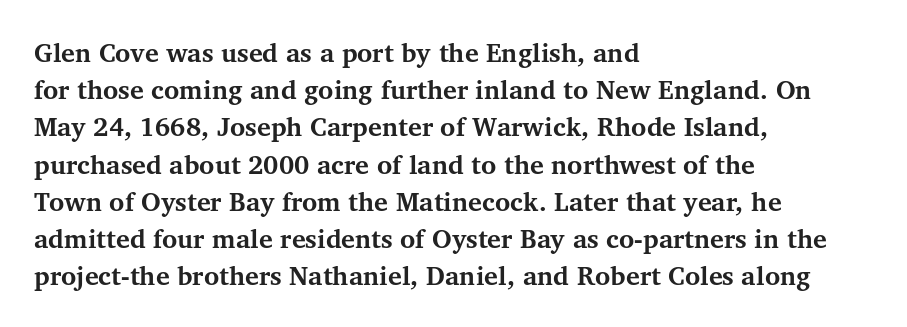
Q: Is the text bold? A: Yes.
Q: Is the text italic (slanted)? A: No, it is upright.
Q: Is the text underlined? A: No.
Q: How is the paragraph aligned? A: Left-aligned.
Q: Is the spacing between letters normal or unusually wide? A: Normal.
Q: Is the spacing between lines tight, normal or loose? A: Normal.
